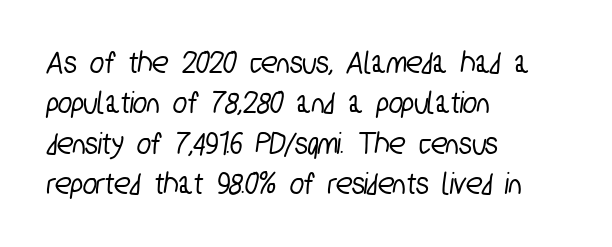
Q: Is the typeface a serif or a sans-serif typeface? A: Sans-serif.
Q: Is the text underlined? A: No.
Q: How is the paragraph aligned? A: Left-aligned.
Q: Is the spacing between letters normal or unusually wide? A: Normal.
Q: Width (condensed, normal, or wide)? A: Condensed.
Q: Stroke contrast? A: Low.
Q: x-height? A: Medium.
Q: Monospaced? A: No.
